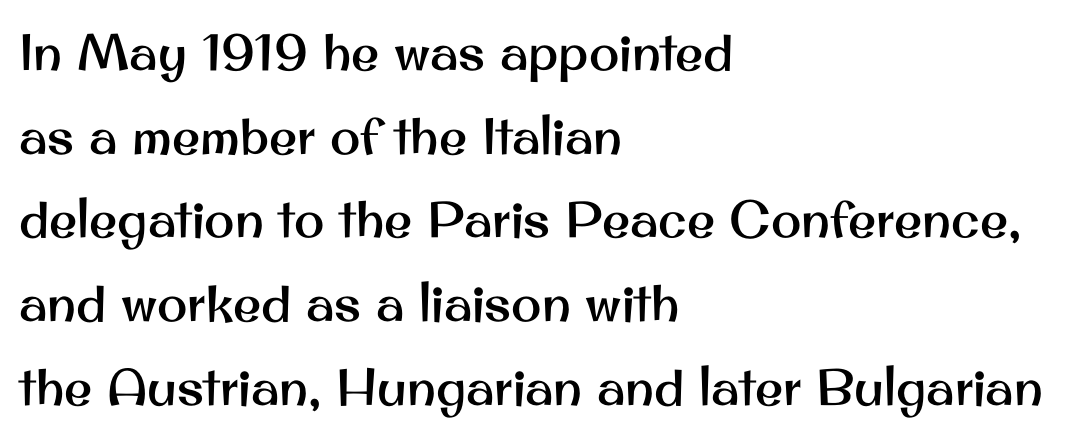
Italic? Not at all — the glyphs are vertical. The line texture is even and compact thanks to regular tracking. The strip under each line holds only bare page. Does the leading feel generous? No, just average. The text was rendered using a sans face with plain stroke endings. The rag falls on the right side of this text block.
